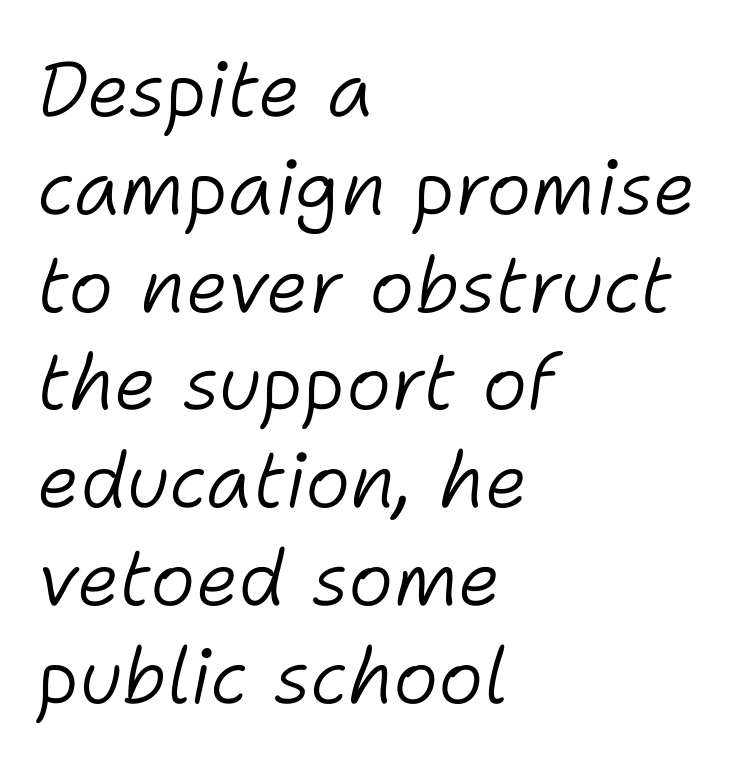
Reading down the block, your eye returns to a fixed left position each line. Rule under the text: the space is simply empty. This sample uses plain, unmodified letter spacing. The face looks like a standard text weight, possibly lighter. Slanted lettering throughout. The letters advance in unequal steps, a hallmark of proportional type.
